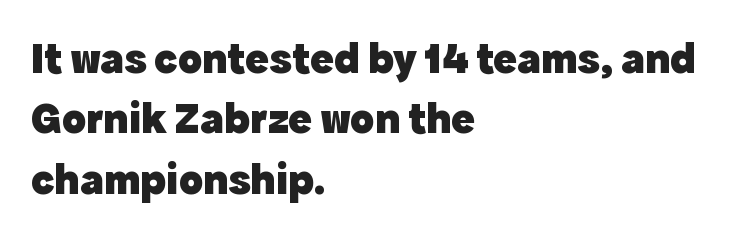
Here the designer chose a conventional face with non-uniform glyph widths. Does extra space separate the letters? No, they use regular spacing. Regarding serifs, this sample does without them. Plenty of ink on the page — the face is bold. If you drew a ruler down the left edge, every line would touch it.
